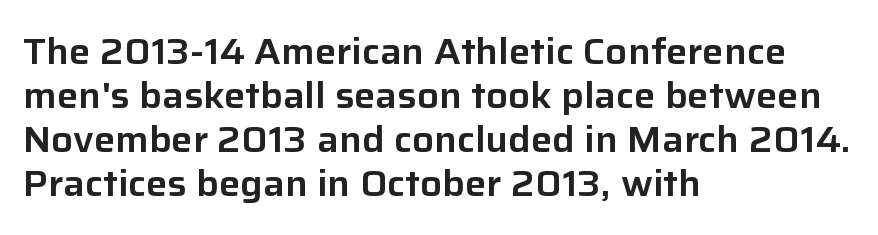
Serifs: no, the terminals of the letterforms are clean. Each letter keeps its own natural width here, so spacing adapts to shape. Check under the words: just untouched page. The setting favours the left margin, as ordinary paragraphs usually do.
